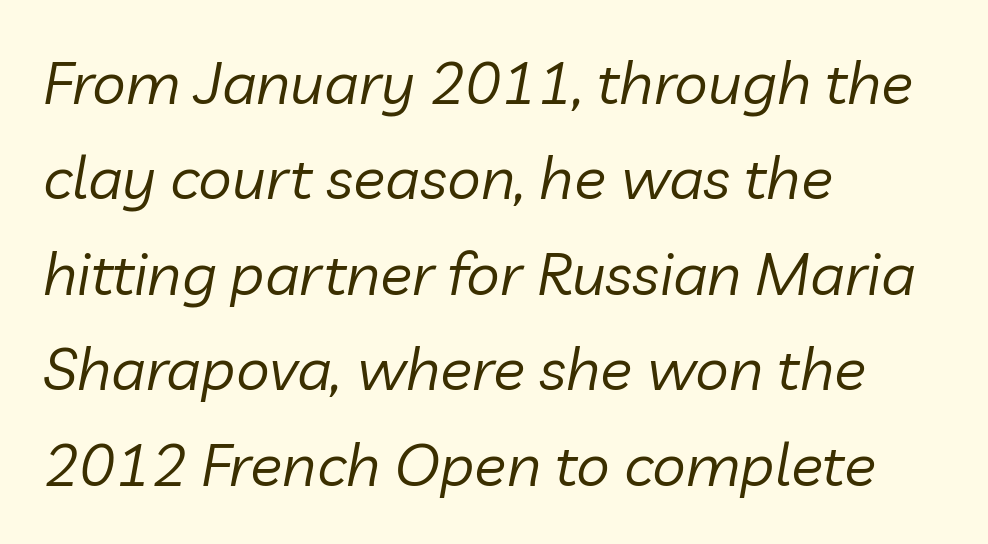
{"italic": "yes", "lean": "right", "slant_degrees": 10, "bold": "no", "weight": "regular", "width": "normal", "stroke_contrast": "low", "x_height": "medium", "monospaced": "no", "underline": "no", "align": "left", "line_spacing": "normal", "line_spacing_ratio": 1.59, "letter_spacing": "normal", "letter_spacing_em": 0.0, "glyph_px": 60}
